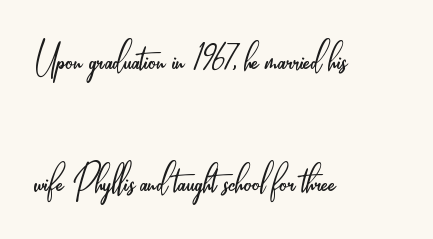
{"serif": "no", "bold": "no", "weight": "light", "width": "condensed", "stroke_contrast": "low", "x_height": "small", "monospaced": "no", "underline": "no", "align": "left", "line_spacing": "loose", "line_spacing_ratio": 2.49, "letter_spacing": "normal", "letter_spacing_em": 0.0, "glyph_px": 49}
